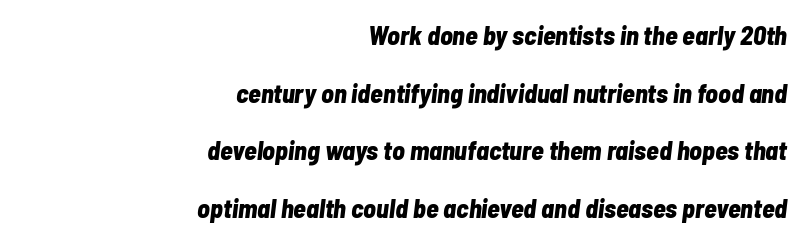
Caption: standard tracking, unaltered. Which margin do the lines hug? The right one — the left edge is uneven. Horizontal bands of white between lines are thick stripes. The space beneath each line is pristine and unruled. Quick note: italic. The characters look thick and weighty, a clear bold.
